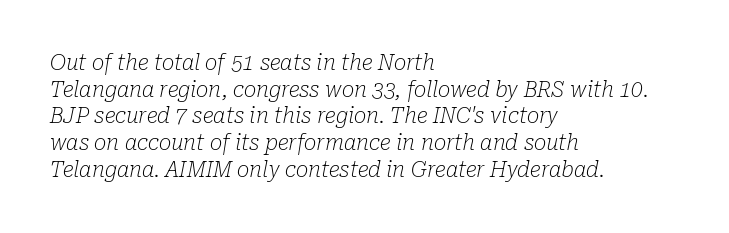
This reads as an unemphasized weight, regular at the heaviest. Characters follow at the spacing the type designer built in. These lines were composed using italics. Each row of text sits above clean, open space. Teacher's note: observe the even left margin — that is flush-left alignment. What's the leading like? Ordinary, nothing unusual.
